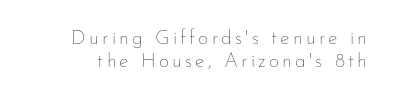
{"italic": "no", "bold": "no", "underline": "no", "line_spacing": "tight", "line_spacing_ratio": 1.15, "glyph_px": 20}
